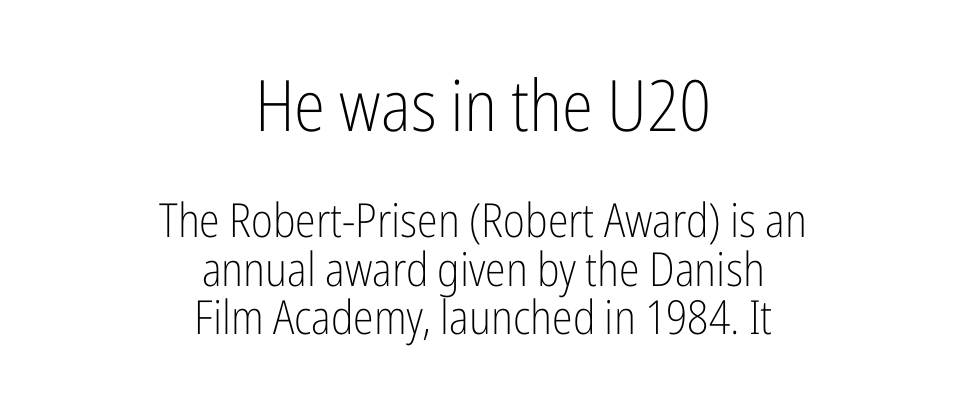
Which of the two is more prominent by size? The first, at the top. The characters are drawn with everyday or finer stroke widths. Tracking value appears to be zero — textbook default spacing. When letters stand straight like this, we call the style roman or upright.
